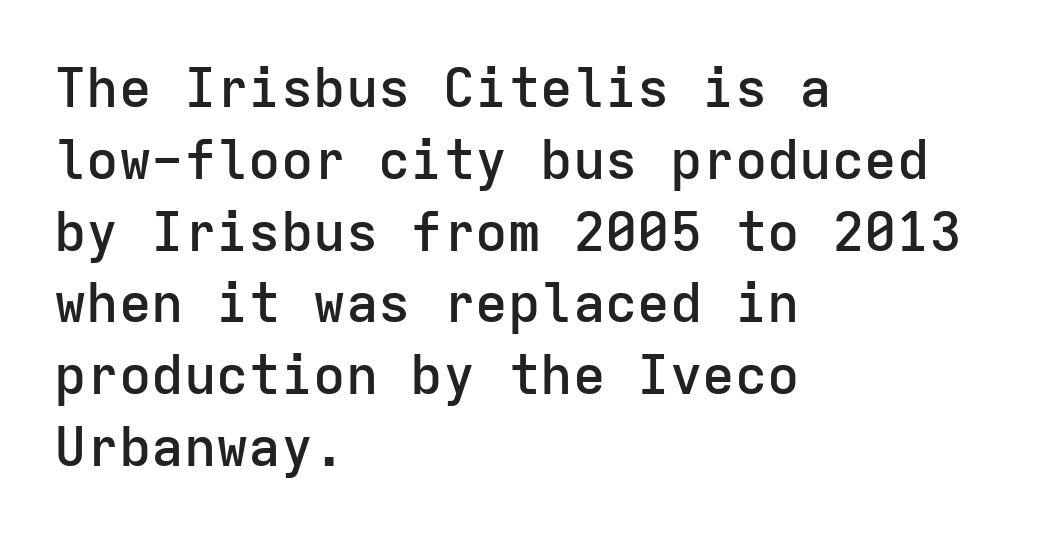
{"serif": "no", "italic": "no", "bold": "semi", "weight": "semibold", "width": "normal", "stroke_contrast": "low", "x_height": "medium", "monospaced": "yes", "underline": "no", "align": "left", "line_spacing": "normal", "line_spacing_ratio": 1.33, "letter_spacing": "normal", "letter_spacing_em": 0.0, "glyph_px": 54}
